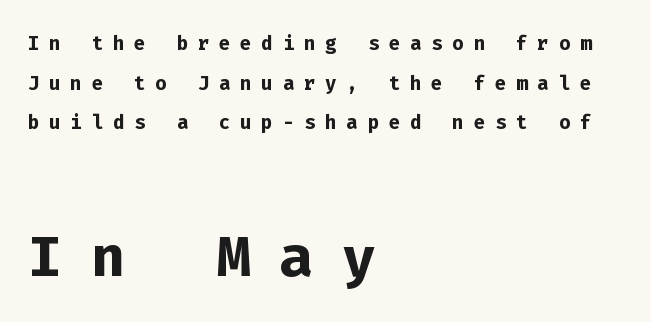
Q: Is the text bold? A: Yes.
Q: Is the text italic (slanted)? A: No, it is upright.
Q: Is the typeface a serif or a sans-serif typeface? A: Sans-serif.
Q: Is the text underlined? A: No.
Q: How is the paragraph aligned? A: Left-aligned.
Q: Is the spacing between letters normal or unusually wide? A: Unusually wide.
Q: Is the spacing between lines tight, normal or loose? A: Normal.
Q: Which block of text is set in a larger size, the first (top) or the second (bottom)? A: The second (bottom) one.
Q: Width (condensed, normal, or wide)? A: Normal.
Q: Stroke contrast? A: Low.
Q: x-height? A: Medium.
Q: Monospaced? A: Yes.
